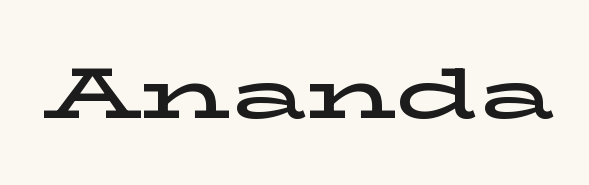
The image shows 72 px wide serif type, upright; set normal letter spacing, not underlined; low stroke contrast and a medium x-height.
